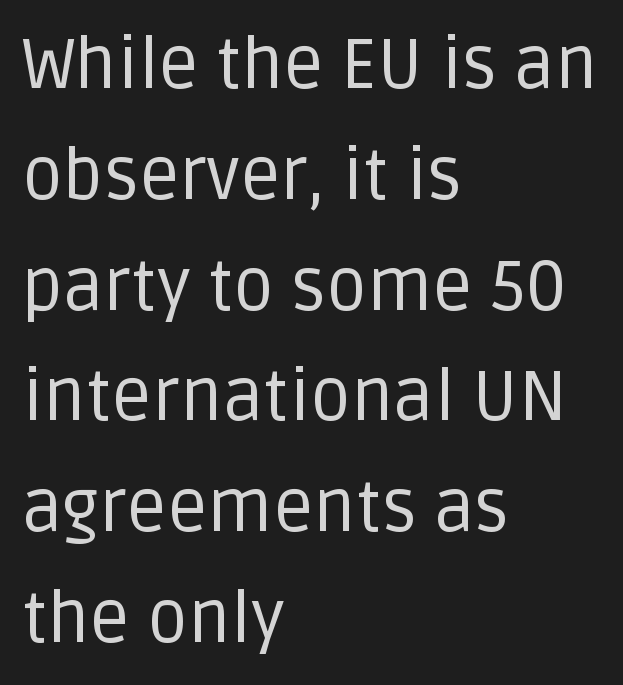
Q: Is the text bold? A: No.
Q: Is the text italic (slanted)? A: No, it is upright.
Q: Is the typeface a serif or a sans-serif typeface? A: Sans-serif.
Q: Is the text underlined? A: No.
Q: How is the paragraph aligned? A: Left-aligned.
Q: Is the spacing between letters normal or unusually wide? A: Normal.
Q: Is the spacing between lines tight, normal or loose? A: Normal.
Q: Width (condensed, normal, or wide)? A: Normal.
Q: Stroke contrast? A: Low.
Q: x-height? A: Large.
Q: Monospaced? A: No.
